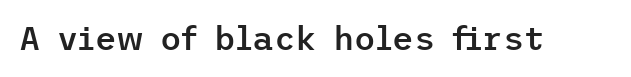
Q: Is the text bold? A: Semi-bold.
Q: Is the text italic (slanted)? A: No, it is upright.
Q: Is the typeface a serif or a sans-serif typeface? A: Sans-serif.
Q: Is the text underlined? A: No.
Q: Is the spacing between letters normal or unusually wide? A: Normal.
Q: Width (condensed, normal, or wide)? A: Normal.
Q: Stroke contrast? A: Low.
Q: x-height? A: Medium.
